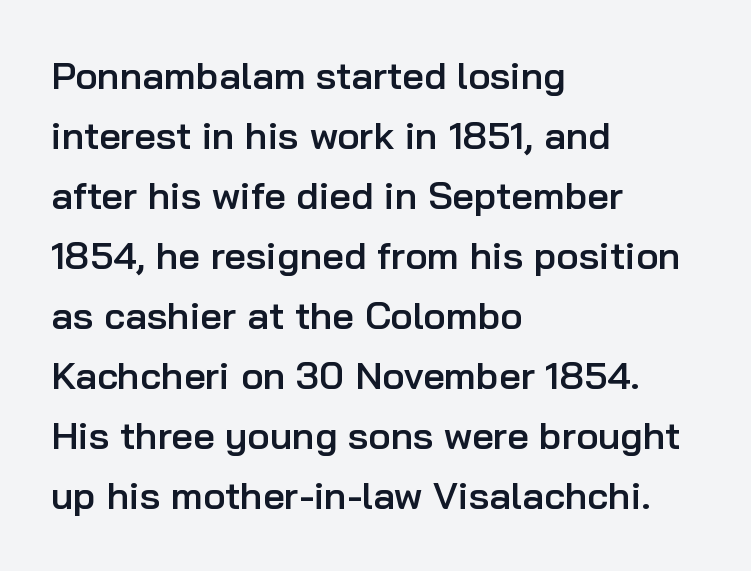
Q: Is the text bold? A: Semi-bold.
Q: Is the text italic (slanted)? A: No, it is upright.
Q: Is the typeface a serif or a sans-serif typeface? A: Sans-serif.
Q: Is the text underlined? A: No.
Q: How is the paragraph aligned? A: Left-aligned.
Q: Is the spacing between letters normal or unusually wide? A: Normal.
Q: Is the spacing between lines tight, normal or loose? A: Normal.
Q: Width (condensed, normal, or wide)? A: Normal.
Q: Stroke contrast? A: Low.
Q: x-height? A: Medium.
Q: Monospaced? A: No.
